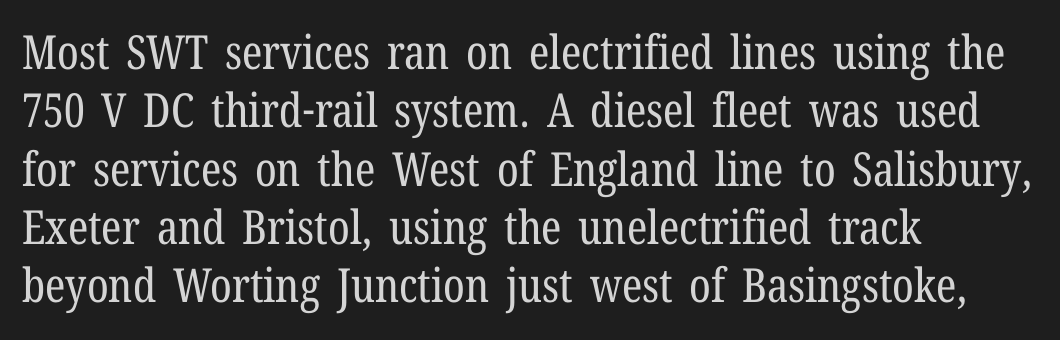
Nope, not italic — everything's standing straight. The zone under the glyphs is completely vacant. Little horizontal feet cap the strokes, marking this as serif type. The letters look calm and open, with moderate or lighter stems. Does the copy run flush right? No — it runs flush left. Default kerning and tracking; the words read as compact shapes.
